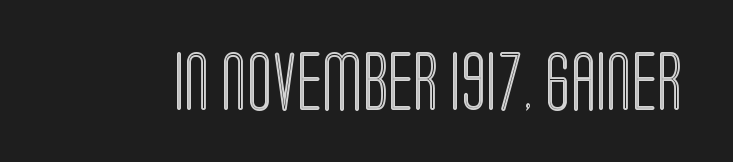
The type is set solid horizontally, with unmodified tracking. Beneath every word, the page is bare. The axis of the letterforms is exactly vertical. Varying glyph widths throughout — classic text-font behaviour.
